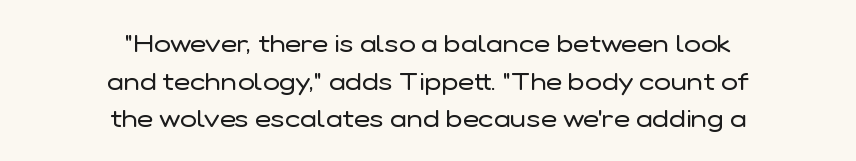
{"italic": "no", "bold": "no", "underline": "no", "align": "center", "line_spacing": "normal", "line_spacing_ratio": 1.51, "letter_spacing": "normal", "letter_spacing_em": 0.0, "glyph_px": 25}
